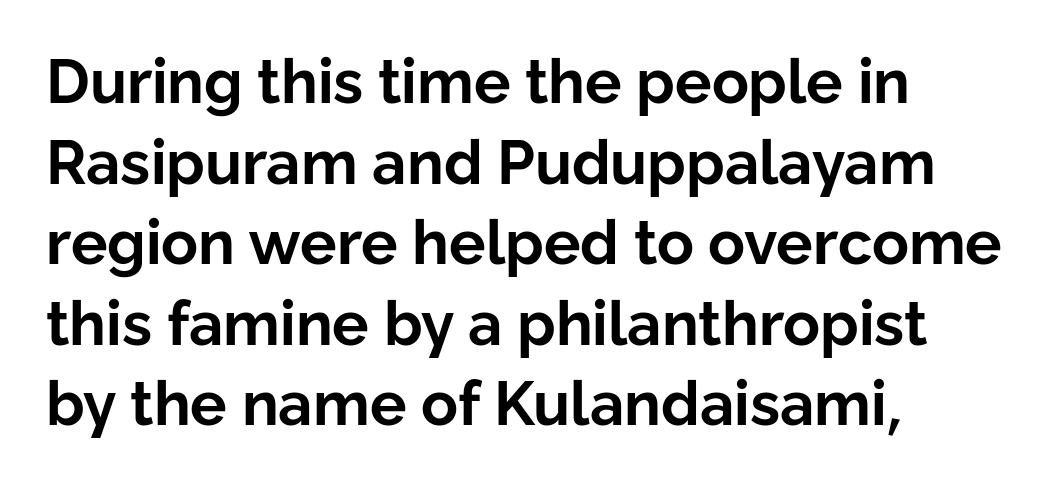
Q: Is the text bold? A: Yes.
Q: Is the text italic (slanted)? A: No, it is upright.
Q: Is the typeface a serif or a sans-serif typeface? A: Sans-serif.
Q: Is the text underlined? A: No.
Q: How is the paragraph aligned? A: Left-aligned.
Q: Is the spacing between letters normal or unusually wide? A: Normal.
Q: Is the spacing between lines tight, normal or loose? A: Normal.
Q: Width (condensed, normal, or wide)? A: Normal.
Q: Stroke contrast? A: Low.
Q: x-height? A: Medium.
Q: Monospaced? A: No.
